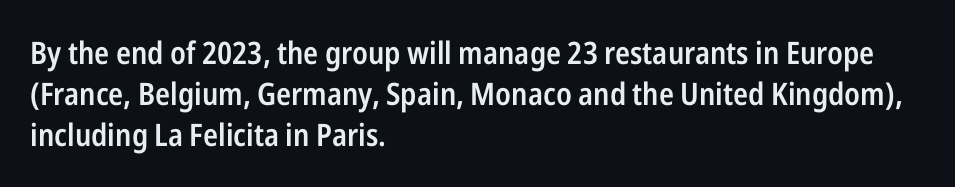
The image shows 31 px semibold, condensed sans-serif type, upright; set left-aligned, normal line spacing (1.33x), normal letter spacing, not underlined; low stroke contrast and a medium x-height.
